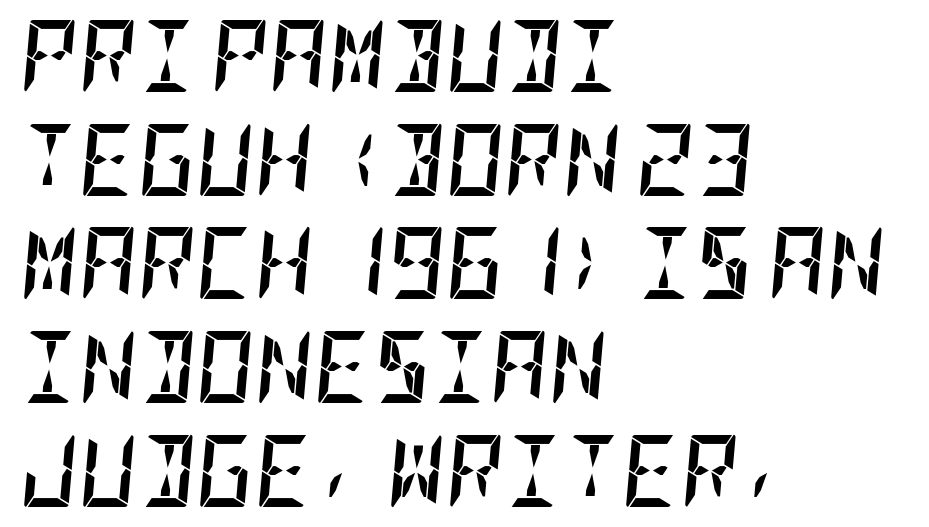
Weight check: bold — yes, fully. Each row of text sits above clean, open space. The typesetter chose a ragged-right arrangement here. Each new line begins a customary step beneath the previous one.
